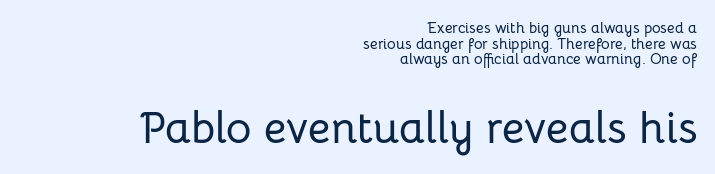
Q: Is the text italic (slanted)? A: No, it is upright.
Q: Is the typeface a serif or a sans-serif typeface? A: Sans-serif.
Q: Is the text underlined? A: No.
Q: How is the paragraph aligned? A: Right-aligned.
Q: Is the spacing between letters normal or unusually wide? A: Normal.
Q: Is the spacing between lines tight, normal or loose? A: Tight.
Q: Which block of text is set in a larger size, the first (top) or the second (bottom)? A: The second (bottom) one.
Q: Width (condensed, normal, or wide)? A: Normal.
Q: Stroke contrast? A: Low.
Q: x-height? A: Medium.
Q: Monospaced? A: No.
